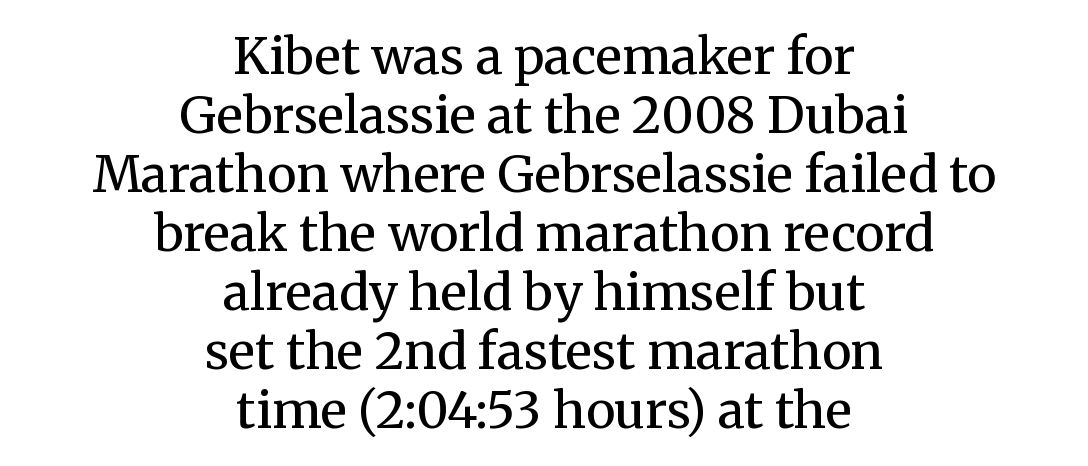
The image shows 50 px regular-weight serif type, upright; set centered, line spacing 1.18x, normal letter spacing, not underlined; medium stroke contrast and a medium x-height.
